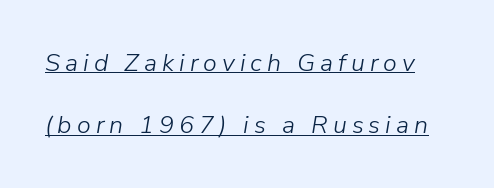
Compared with a typical body face, this is equally light or lighter still. These characters rest on top of a visible drawn line. Here the glyphs are tracked loosely, breaking word shapes into spaced letters. Observe the lean: these are italic letterforms. Loosely led — the rows are spread out.
